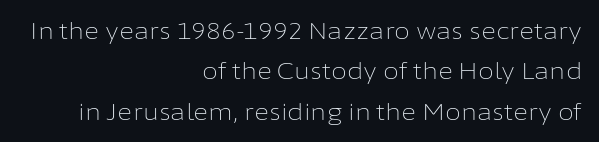
The image shows 23 px text type, upright; set right-aligned, line spacing 1.76x, normal letter spacing, not underlined.
